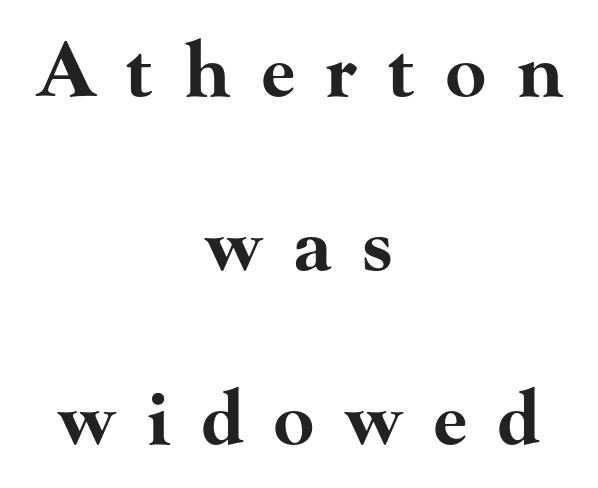
{"serif": "yes", "italic": "no", "bold": "yes", "weight": "bold", "width": "wide", "stroke_contrast": "high", "x_height": "small", "monospaced": "no", "underline": "no", "align": "center", "line_spacing": "loose", "line_spacing_ratio": 2.35, "letter_spacing": "wide", "letter_spacing_em": 0.42, "glyph_px": 74}
